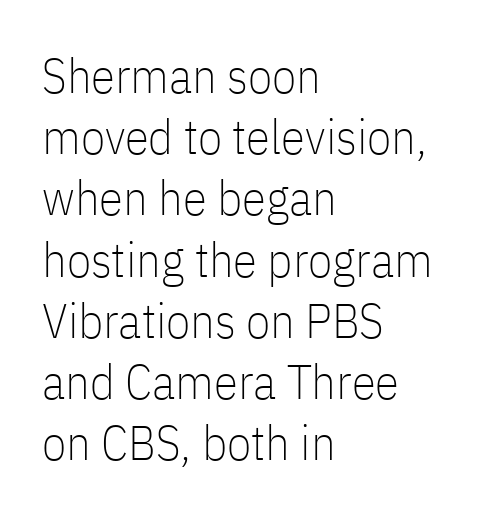
The image shows 49 px thin, condensed sans-serif type, upright; set left-aligned, normal line spacing (1.25x), normal letter spacing, not underlined; low stroke contrast and a medium x-height.
